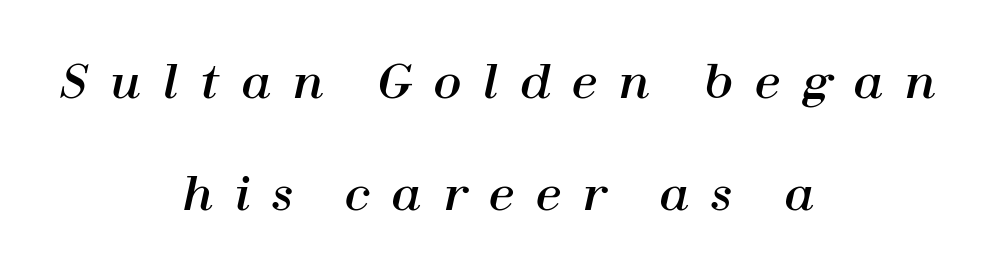
Tracking value appears strongly positive — letters spread wide. Quick note: interline space is abundant. Slanted lettering throughout. Spacing verdict: proportional, widths tailored to each character. Lines of text with bare space underneath. Is the block centered? Yes — each line is placed symmetrically about the middle.
